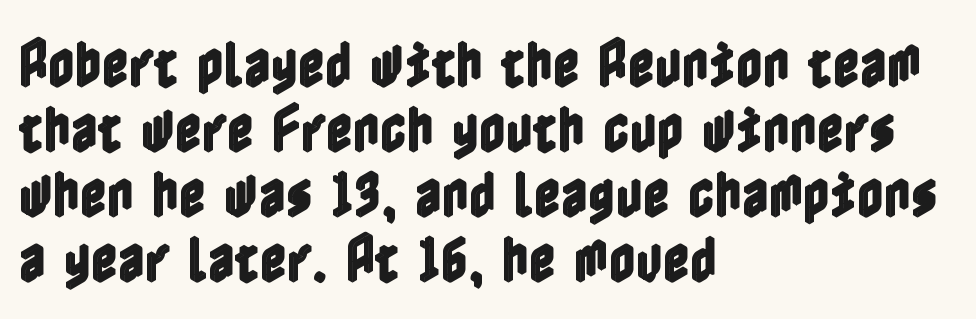
The image shows 52 px condensed type, upright; set left-aligned, normal line spacing (1.25x), normal letter spacing, not underlined; a medium x-height.
